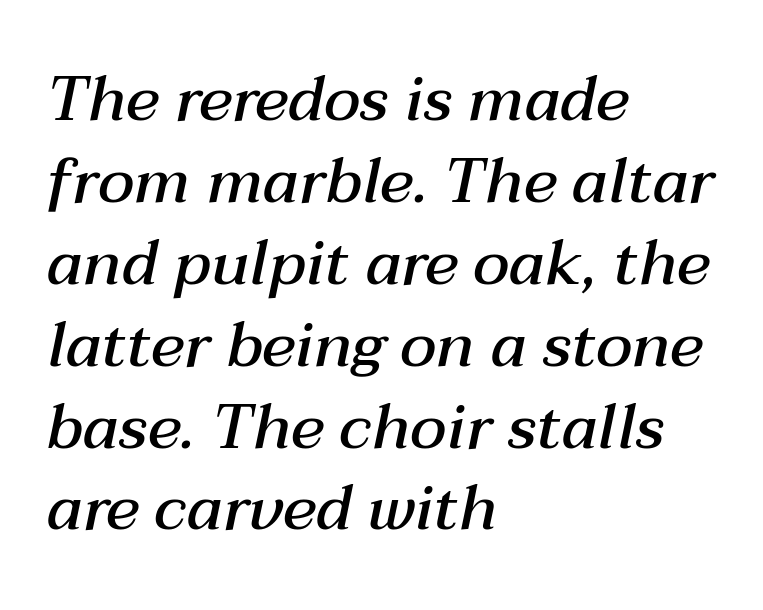
This is oblique type, the kind used for emphasis or titles. The strokes are fattened partway — semibold, not bold. The face used here is rendered with its standard letterfit. A bare baseline throughout the passage.
